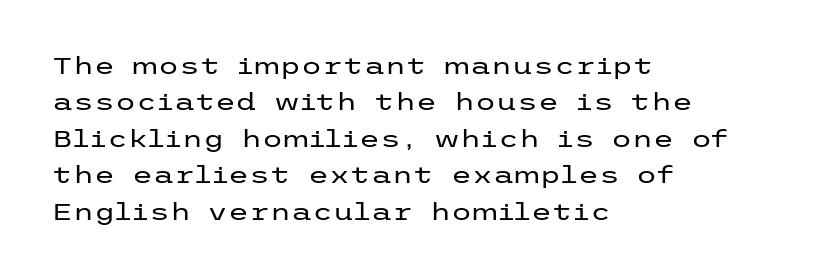
Q: Is the text bold? A: No.
Q: Is the text italic (slanted)? A: No, it is upright.
Q: Is the text underlined? A: No.
Q: How is the paragraph aligned? A: Left-aligned.
Q: Is the spacing between letters normal or unusually wide? A: Normal.
Q: Is the spacing between lines tight, normal or loose? A: Normal.
